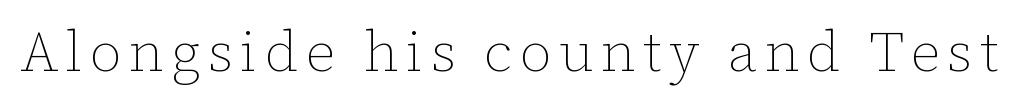
Heaviness? Minimal to ordinary, like unemphasized prose. Beneath every word, the page is bare. The font's upright variant was chosen for this text. The letters advance in unequal steps, a hallmark of proportional type.
